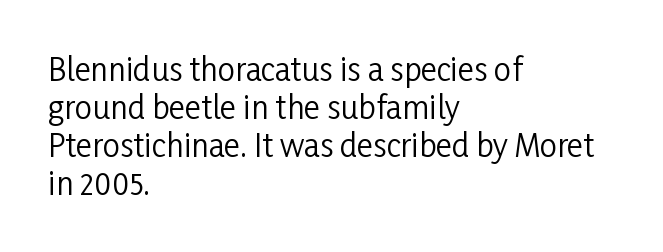
Q: Is the text bold? A: No.
Q: Is the text italic (slanted)? A: No, it is upright.
Q: Is the typeface a serif or a sans-serif typeface? A: Sans-serif.
Q: Is the text underlined? A: No.
Q: How is the paragraph aligned? A: Left-aligned.
Q: Is the spacing between letters normal or unusually wide? A: Normal.
Q: Width (condensed, normal, or wide)? A: Condensed.
Q: Stroke contrast? A: Low.
Q: x-height? A: Medium.
Q: Monospaced? A: No.
